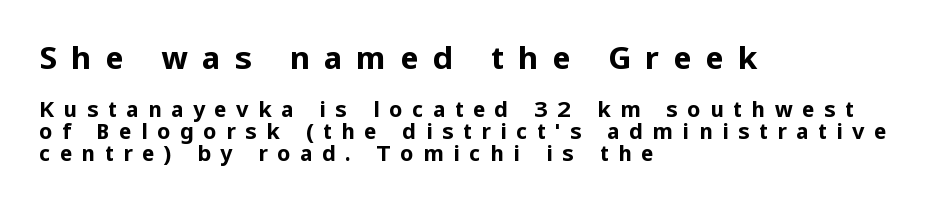
Does the bottom block carry the larger type? No, the top block does. The lines are quadded left. Looks like regular typesetting: each glyph gets only the width it needs. Does the lettering tilt? It doesn't — this is upright. Letterform terminals end flat and unadorned throughout the passage.
